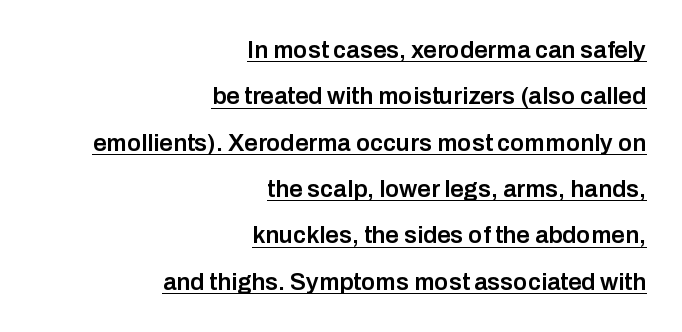
Letter spacing: default. Horizontally, the lines are justified to the trailing edge only. The letters stand straight up with perfectly vertical stems. A baseline rule has been typeset under these characters.
